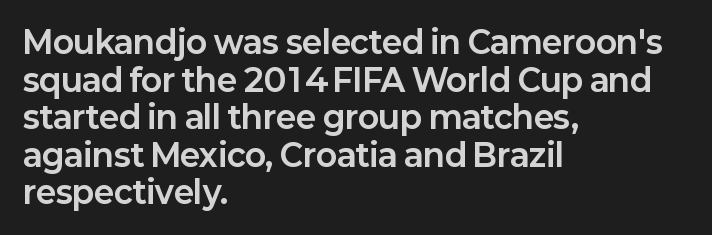
The image shows 31 px bold sans-serif type, upright; set left-aligned, line spacing 1.21x, normal letter spacing, not underlined; low stroke contrast and a medium x-height.
